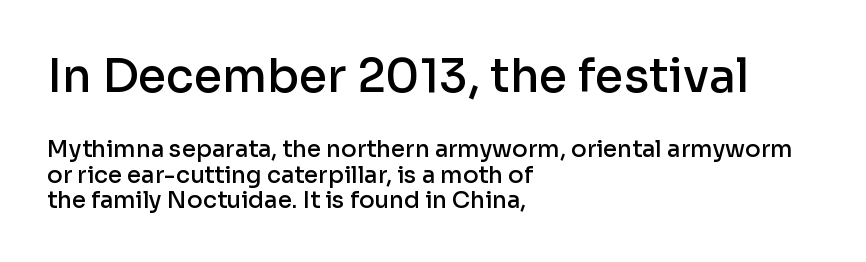
{"serif": "no", "italic": "no", "bold": "semi", "weight": "semibold", "width": "normal", "stroke_contrast": "low", "x_height": "medium", "monospaced": "no", "underline": "no", "align": "left", "line_spacing": "tight", "line_spacing_ratio": 1.1, "letter_spacing": "normal", "letter_spacing_em": 0.0, "larger_block": "first", "size_ratio": 2.0, "glyph_px": 46}
